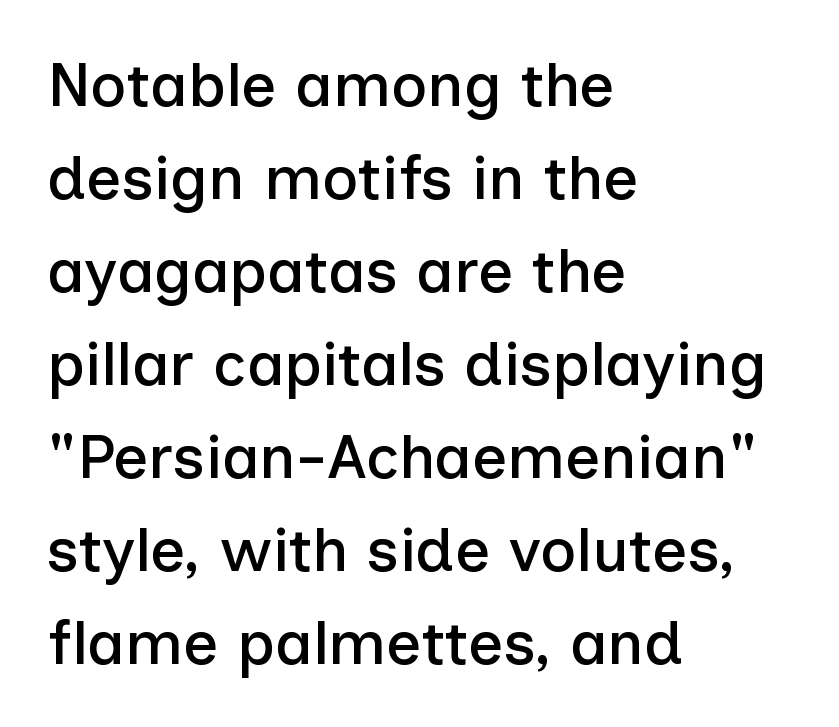
The image shows 62 px sans-serif type, upright; set left-aligned, normal line spacing (1.5x), normal letter spacing, not underlined; low stroke contrast and a medium x-height.
